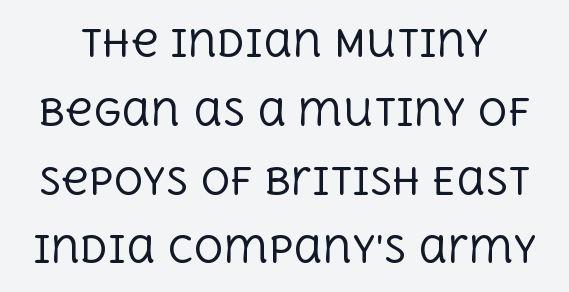
The image shows 37 px regular-weight serif type, upright; set line spacing 1.86x, normal letter spacing, not underlined; a large x-height.
